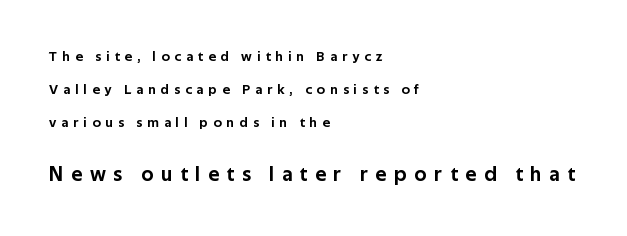
The leading is generous, giving the passage an open texture. Two sizes are in play, and the larger belongs to the second block. Teacher's note: observe the even left margin — that is flush-left alignment. This rendering widens character spacing well past its baseline value. Upright lettering throughout.
